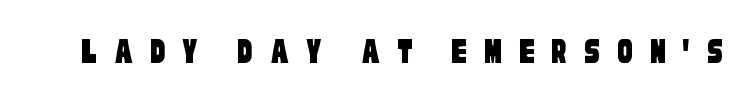
Letter spacing: wide. The gap between lines stays unmarked. Do the characters align in a grid? No, the font is proportional. Type style note: lacks serifs.
